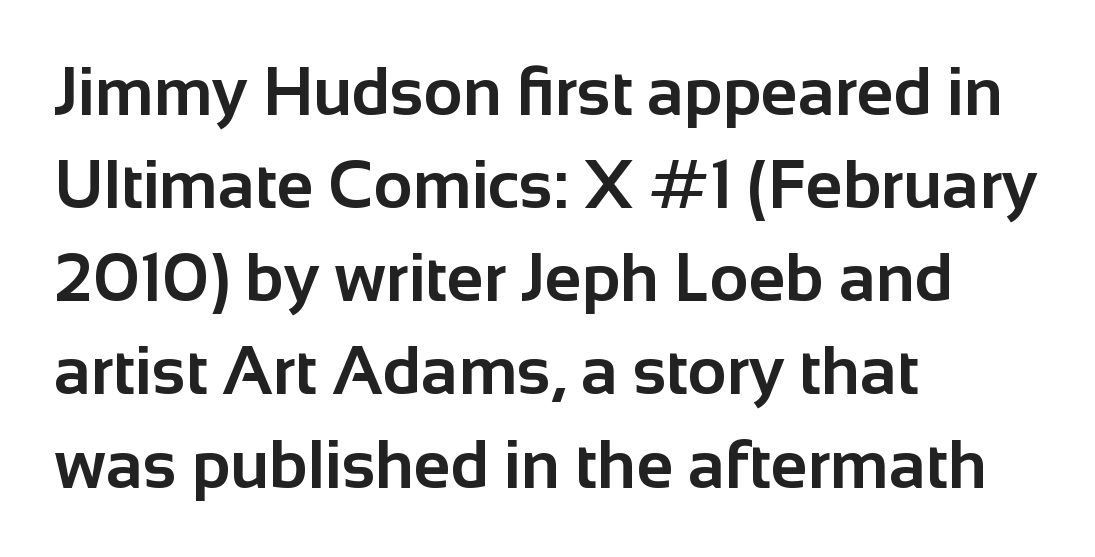
The image shows 67 px bold sans-serif type, upright; set left-aligned, normal line spacing (1.39x), normal letter spacing, not underlined; low stroke contrast and a medium x-height.
